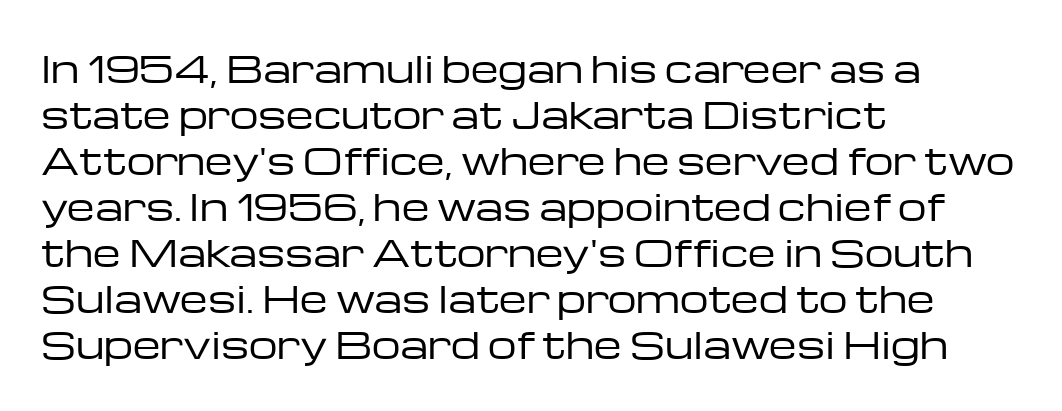
This sample uses a sans-serif face. The line-height multiplier appears to be the usual default. The type sits square on the baseline with zero lean. Tracking here is standard; glyphs follow each other at the usual distance. Bare-footed words on every line. Each letter keeps its own natural width here, so spacing adapts to shape.
